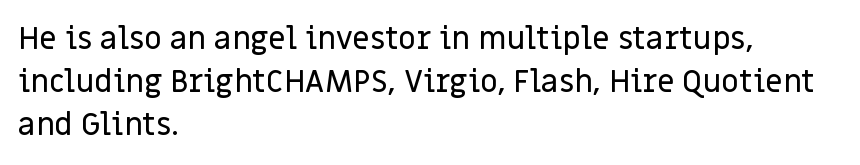
The image shows 31 px sans-serif type, upright; set left-aligned, normal line spacing (1.39x), normal letter spacing, not underlined; low stroke contrast and a large x-height.
